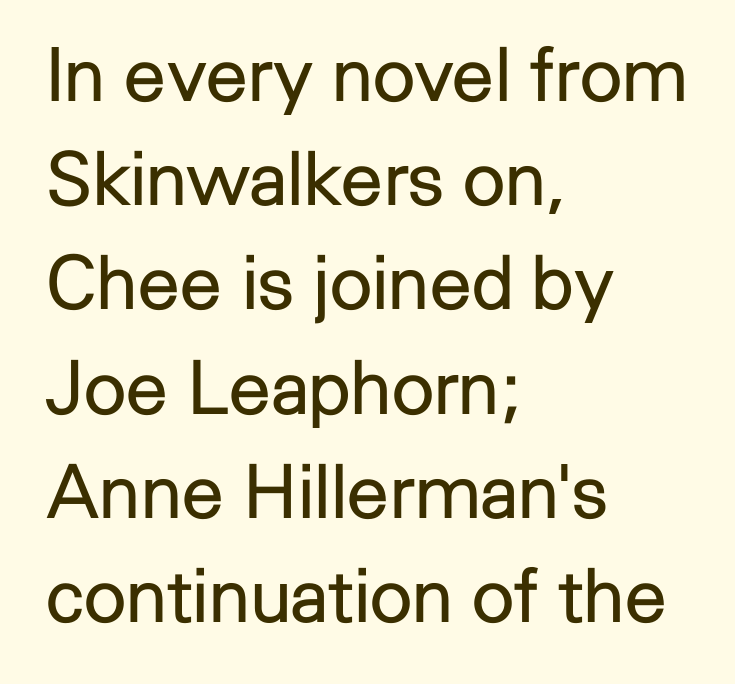
The image shows 75 px regular-weight sans-serif type, upright; set left-aligned, normal line spacing (1.39x), normal letter spacing, not underlined; low stroke contrast and a medium x-height.
